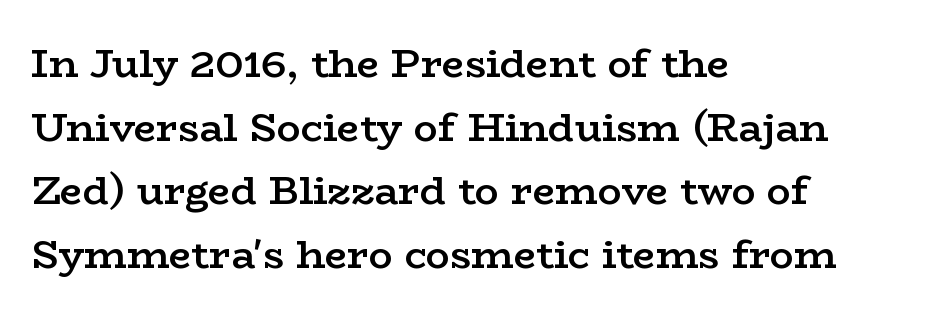
{"serif": "yes", "italic": "no", "bold": "semi", "weight": "semibold", "width": "wide", "stroke_contrast": "low", "x_height": "medium", "monospaced": "no", "underline": "no", "align": "left", "line_spacing": "normal", "line_spacing_ratio": 1.59, "letter_spacing": "normal", "letter_spacing_em": 0.0, "glyph_px": 40}
